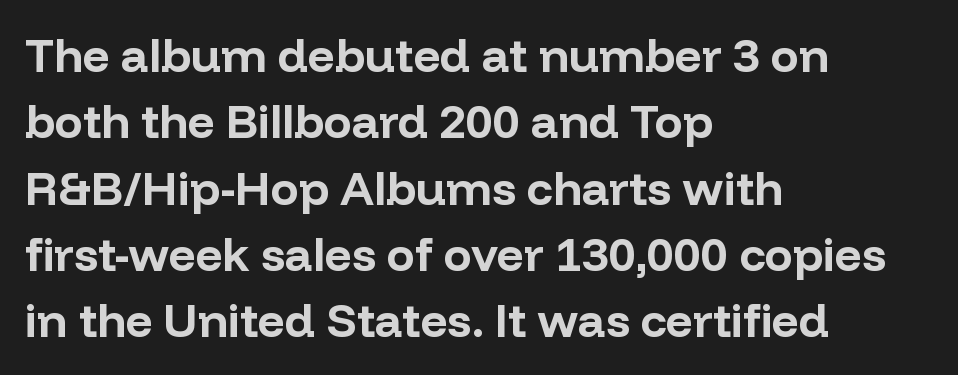
The image shows 47 px bold sans-serif type, upright; set left-aligned, normal line spacing (1.41x), normal letter spacing, not underlined; low stroke contrast and a medium x-height.
